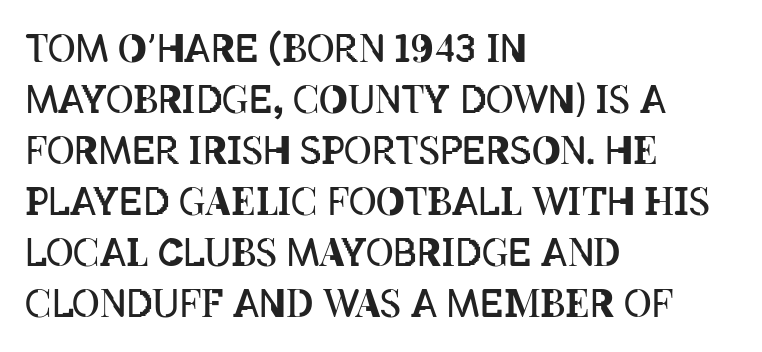
Leftover space on each line is placed entirely after the last word. The rendering keeps characters at their native spacing. The passage shown is typed in a proportional face where columns would drift. In terms of posture, this sample is upright. Just letters on the line, the space beneath them empty.
